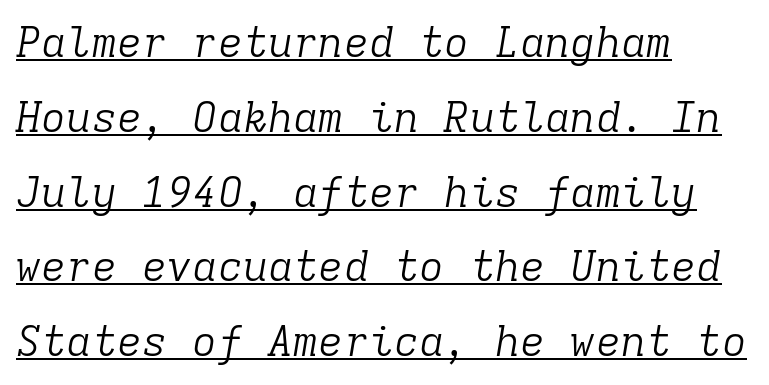
Q: Is the text bold? A: No.
Q: Is the text italic (slanted)? A: Yes, it leans right by about 9 degrees.
Q: Is the typeface a serif or a sans-serif typeface? A: Serif.
Q: Is the text underlined? A: Yes.
Q: How is the paragraph aligned? A: Left-aligned.
Q: Is the spacing between letters normal or unusually wide? A: Normal.
Q: Width (condensed, normal, or wide)? A: Normal.
Q: Stroke contrast? A: Low.
Q: x-height? A: Medium.
Q: Monospaced? A: Yes.
